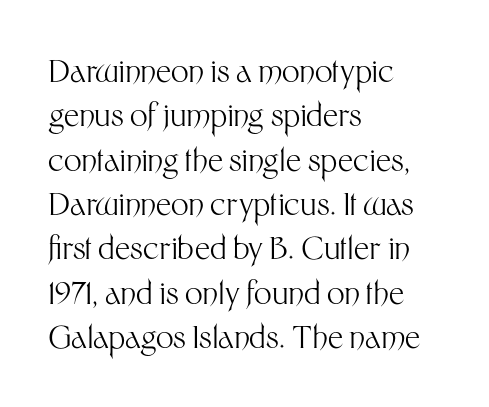
Q: Is the text bold? A: No.
Q: Is the text italic (slanted)? A: No, it is upright.
Q: Is the typeface a serif or a sans-serif typeface? A: Sans-serif.
Q: Is the text underlined? A: No.
Q: How is the paragraph aligned? A: Left-aligned.
Q: Is the spacing between letters normal or unusually wide? A: Normal.
Q: Is the spacing between lines tight, normal or loose? A: Normal.
Q: Width (condensed, normal, or wide)? A: Normal.
Q: Stroke contrast? A: Medium.
Q: x-height? A: Medium.
Q: Monospaced? A: No.
